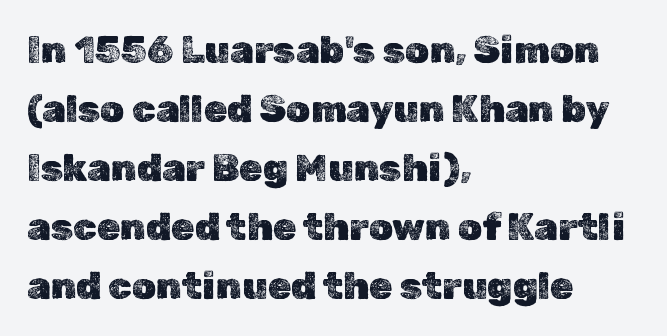
This sample keeps an unexceptional amount of space between lines. Only glyphs here, with clear space below each row. The paragraph shown leans on its left margin. The letters stand upright; this is a roman face. Does extra space separate the letters? No, they use regular spacing.
